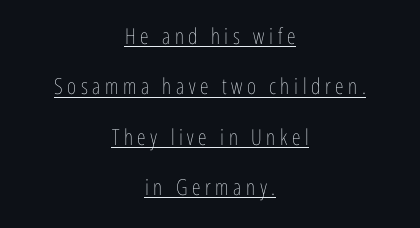
{"italic": "no", "bold": "no", "underline": "yes", "align": "center", "line_spacing": "loose", "line_spacing_ratio": 2.29, "letter_spacing": "wide", "letter_spacing_em": 0.21, "glyph_px": 22}
